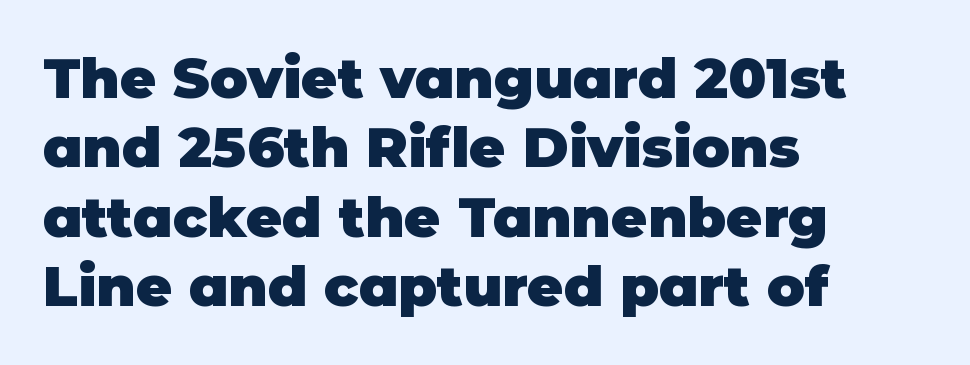
Q: Is the text bold? A: Yes.
Q: Is the text italic (slanted)? A: No, it is upright.
Q: Is the typeface a serif or a sans-serif typeface? A: Sans-serif.
Q: Is the text underlined? A: No.
Q: How is the paragraph aligned? A: Left-aligned.
Q: Is the spacing between letters normal or unusually wide? A: Normal.
Q: Width (condensed, normal, or wide)? A: Normal.
Q: Stroke contrast? A: Low.
Q: x-height? A: Large.
Q: Monospaced? A: No.
